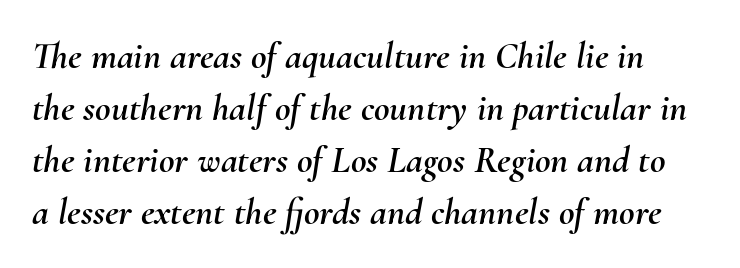
Q: Is the text italic (slanted)? A: Yes, it leans right by about 10 degrees.
Q: Is the text underlined? A: No.
Q: Is the spacing between letters normal or unusually wide? A: Normal.
Q: Is the spacing between lines tight, normal or loose? A: Normal.
Q: Width (condensed, normal, or wide)? A: Normal.
Q: Stroke contrast? A: Medium.
Q: x-height? A: Small.
Q: Monospaced? A: No.
